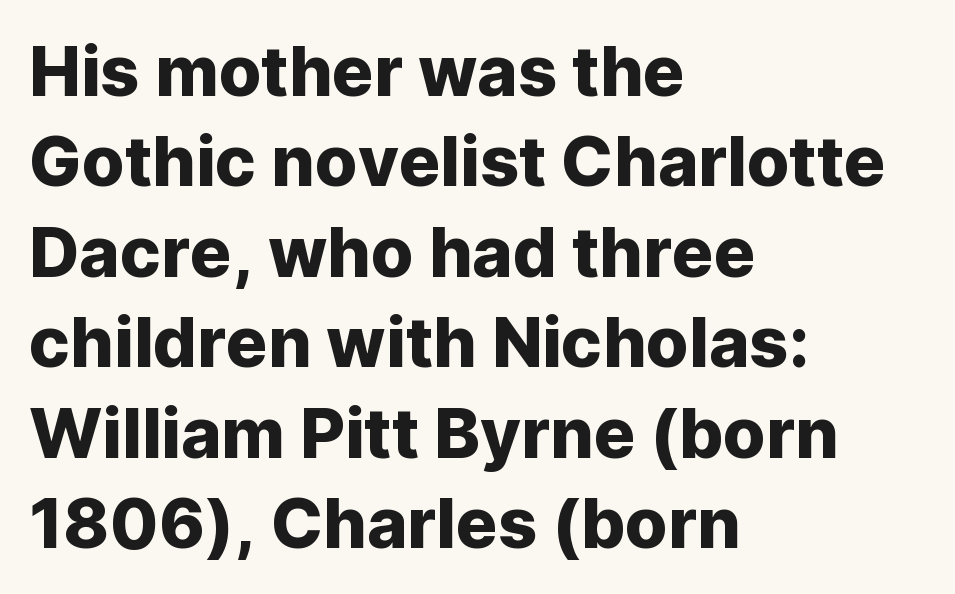
Normally led — the rows are evenly, conventionally spaced. The rendering keeps characters at their native spacing. Is there any slant? The stems are plumb. The lines in this sample share a left origin and differ only in where they stop. The rendering shows plain stroke endings on the letterforms — a sans-serif design.
